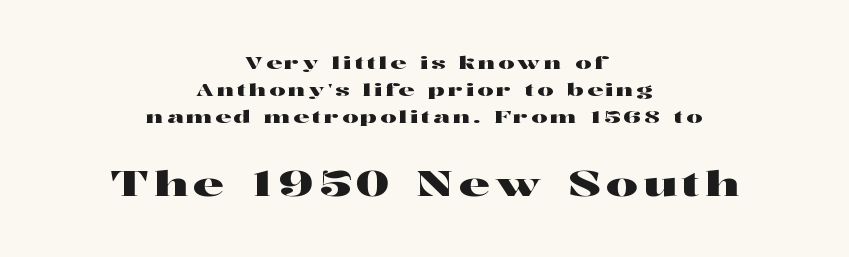
The image shows 35 px wide serif type, upright; set centered, normal line spacing (1.5x), not underlined; the second (bottom) block is 1.94x larger; high stroke contrast and a medium x-height.
